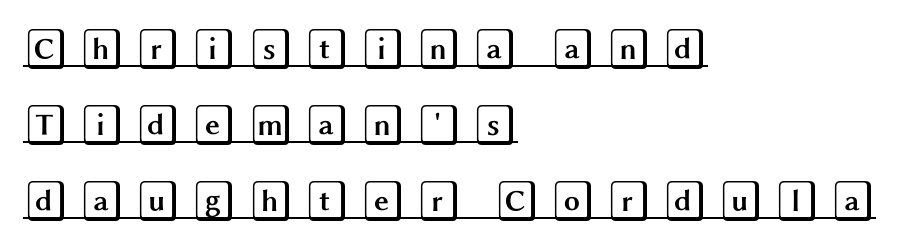
The image shows 41 px wide type, upright; set left-aligned, line spacing 1.85x, unusually wide letter spacing (+0.27 em), underlined; a large x-height.
